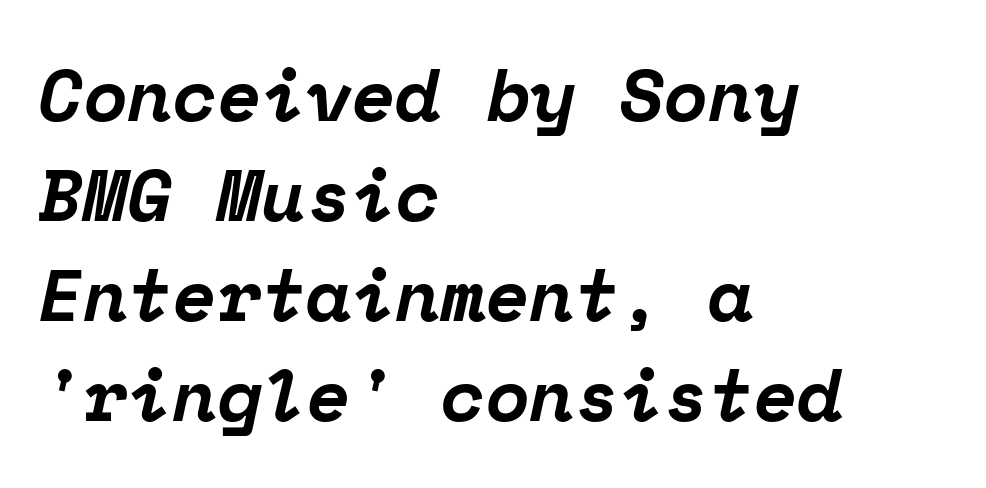
Plain, unruled lines of type. Short note: letters normally spaced. Spacing verdict: monospaced, one width for all characters. This sample is left-justified, so line endings fall wherever the words run out. Vertical spacing — default.
